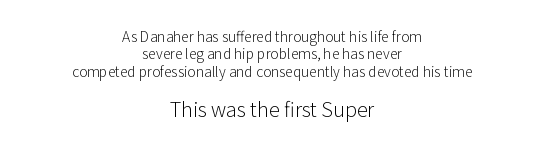
Q: Is the text bold? A: No.
Q: Is the text italic (slanted)? A: No, it is upright.
Q: Is the text underlined? A: No.
Q: How is the paragraph aligned? A: Centered.
Q: Is the spacing between letters normal or unusually wide? A: Normal.
Q: Which block of text is set in a larger size, the first (top) or the second (bottom)? A: The second (bottom) one.
